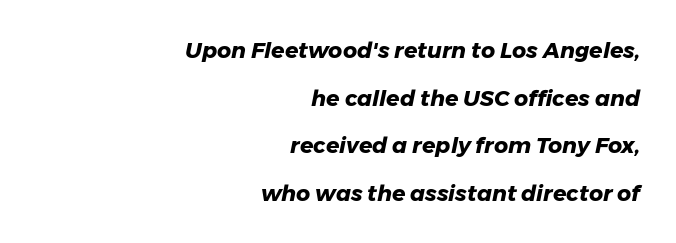
Q: Is the text bold? A: Yes.
Q: Is the text italic (slanted)? A: Yes, it leans right by about 11 degrees.
Q: Is the text underlined? A: No.
Q: How is the paragraph aligned? A: Right-aligned.
Q: Is the spacing between letters normal or unusually wide? A: Normal.
Q: Is the spacing between lines tight, normal or loose? A: Loose.
